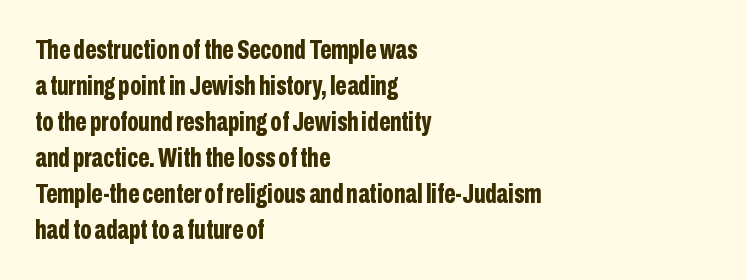
{"italic": "no", "bold": "yes", "underline": "no", "align": "left", "line_spacing": "normal", "line_spacing_ratio": 1.33, "letter_spacing": "normal", "letter_spacing_em": 0.0, "glyph_px": 27}
